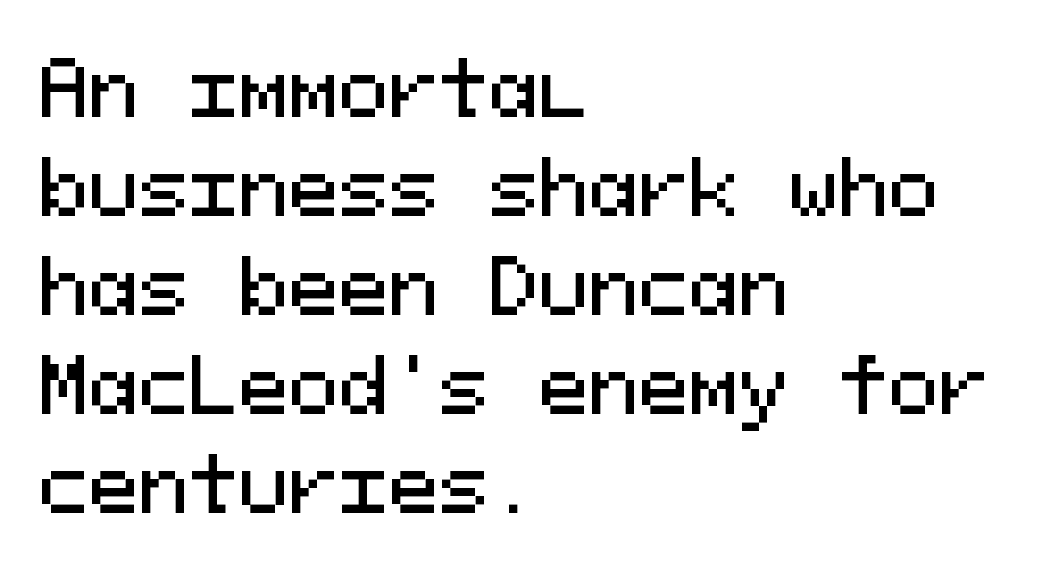
{"serif": "no", "italic": "no", "width": "normal", "stroke_contrast": "medium", "x_height": "medium", "monospaced": "yes", "underline": "no", "align": "left", "line_spacing": "normal", "line_spacing_ratio": 1.32, "letter_spacing": "normal", "letter_spacing_em": 0.0, "glyph_px": 75}
